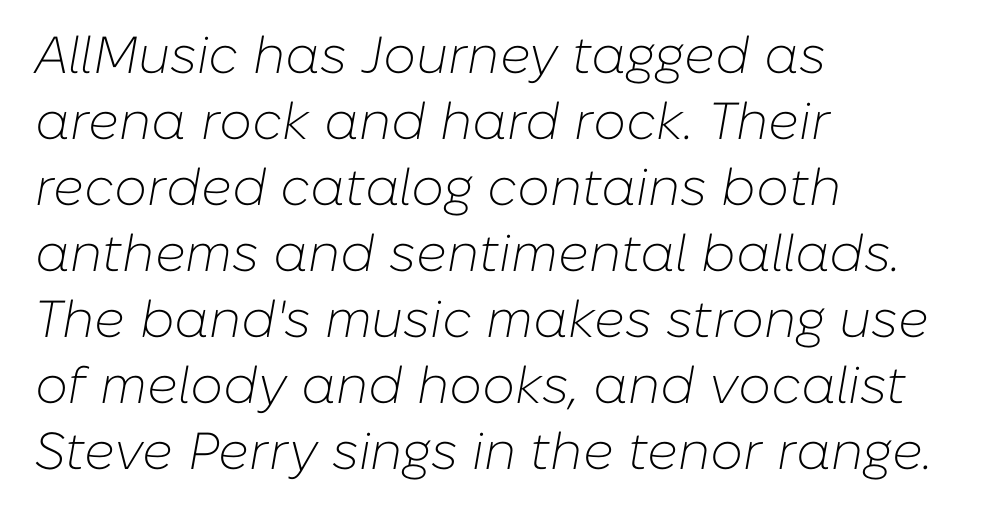
The image shows 52 px light type, italic (leaning right); set left-aligned, normal line spacing (1.27x), normal letter spacing, not underlined; low stroke contrast and a medium x-height.
